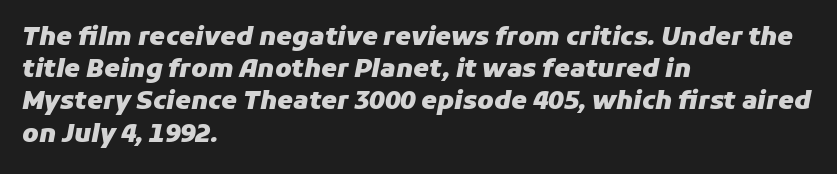
The image shows 25 px bold type, italic (leaning right); set left-aligned, normal line spacing (1.29x), normal letter spacing, not underlined.
